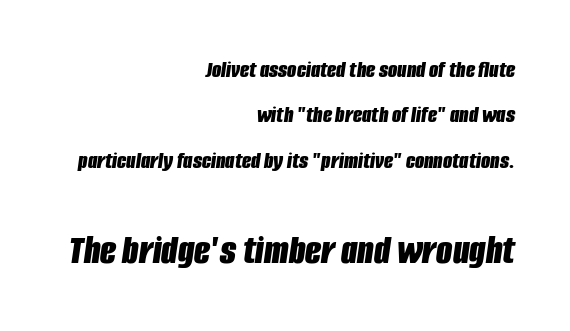
{"italic": "yes", "lean": "right", "slant_degrees": 8, "bold": "yes", "weight": "bold", "width": "condensed", "stroke_contrast": "low", "x_height": "large", "monospaced": "no", "underline": "no", "align": "right", "line_spacing_ratio": 1.89, "letter_spacing": "normal", "letter_spacing_em": 0.0, "larger_block": "second", "size_ratio": 1.75, "glyph_px": 42}
